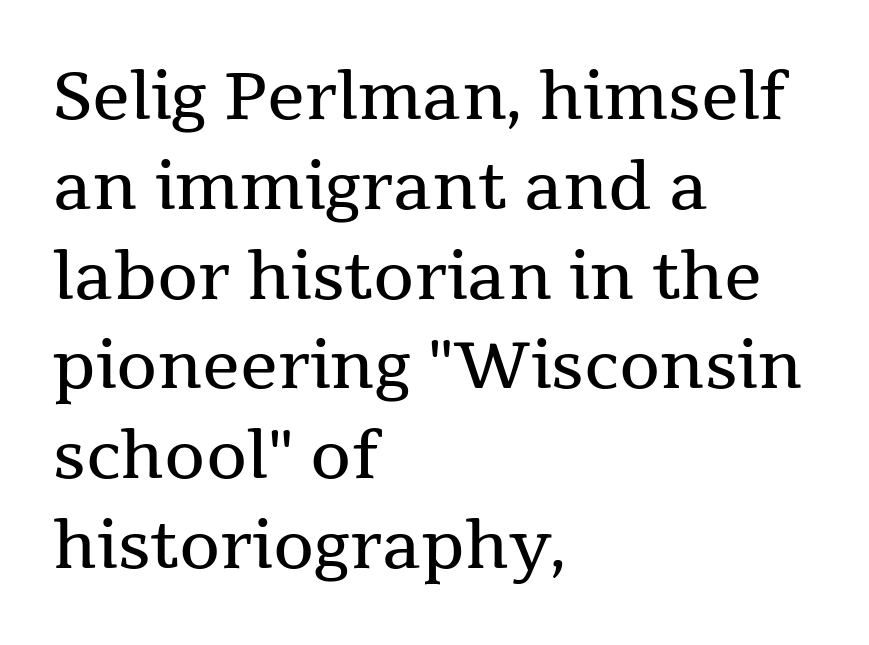
No heavy texture on the line: the type isn't bold. Proportional: the letters do not fall into vertical columns. These lines were composed using upright roman letters. The designer went with a serif here, giving each stem small feet. Does extra space separate the letters? No, they use regular spacing.
